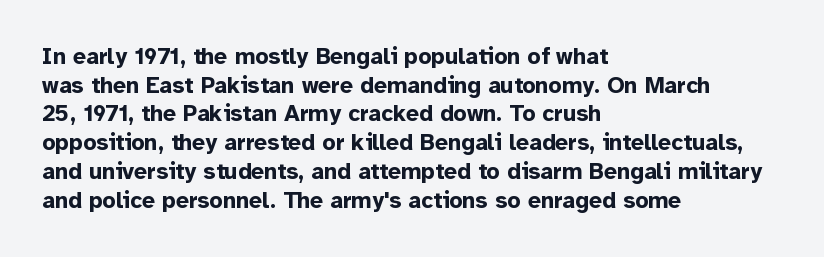
In CSS terms this would be text-align: left. On the weight axis this lands at bold, roughly 700. No word sits above an underline. Regarding leading, the lines here are spaced in the standard way. Quick note: not italic, upright. Glyph-to-glyph distance matches everyday printed text.
